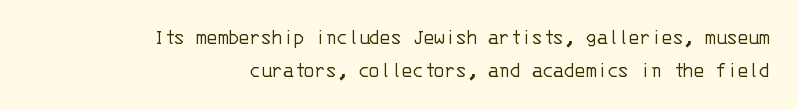
{"italic": "no", "bold": "no", "underline": "no", "align": "right", "line_spacing": "normal", "line_spacing_ratio": 1.5, "letter_spacing": "normal", "letter_spacing_em": 0.0, "glyph_px": 22}
